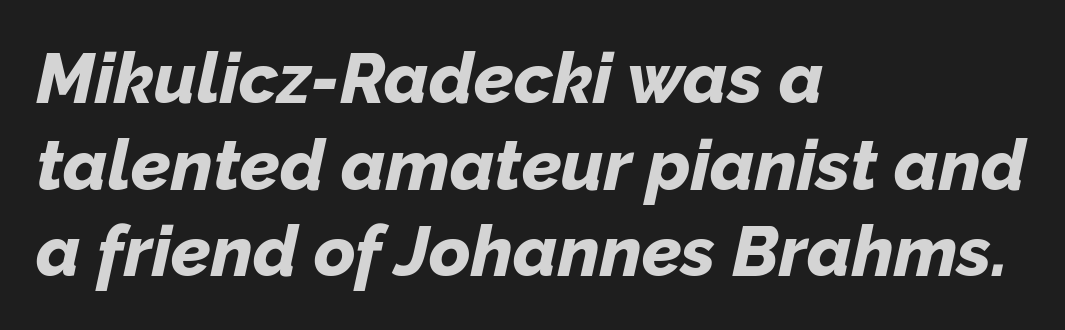
{"italic": "yes", "lean": "right", "slant_degrees": 12, "bold": "yes", "weight": "bold", "width": "normal", "stroke_contrast": "low", "x_height": "medium", "monospaced": "no", "underline": "no", "align": "left", "line_spacing_ratio": 1.22, "letter_spacing": "normal", "letter_spacing_em": 0.0, "glyph_px": 71}
